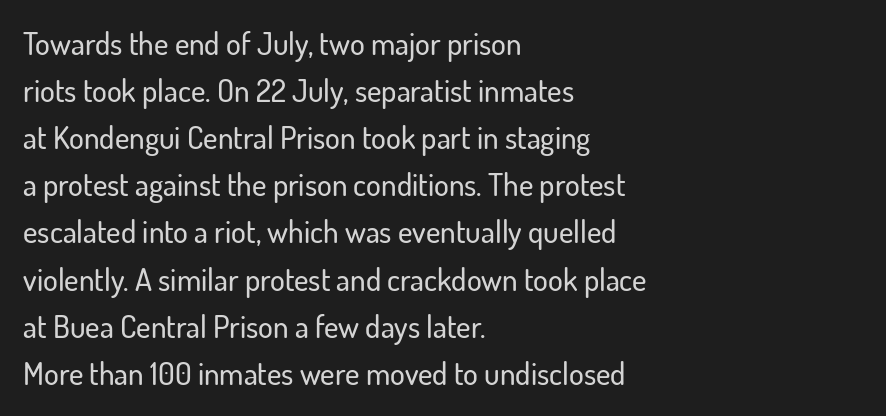
{"serif": "no", "italic": "no", "width": "normal", "stroke_contrast": "low", "x_height": "small", "monospaced": "no", "underline": "no", "align": "left", "line_spacing": "normal", "line_spacing_ratio": 1.52, "letter_spacing": "normal", "letter_spacing_em": 0.0, "glyph_px": 31}
